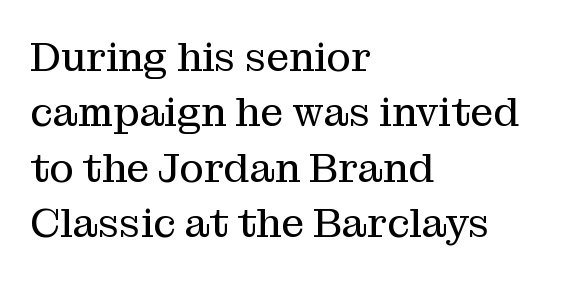
{"serif": "yes", "italic": "no", "bold": "no", "weight": "regular", "width": "normal", "stroke_contrast": "medium", "x_height": "medium", "monospaced": "no", "underline": "no", "align": "left", "line_spacing": "normal", "line_spacing_ratio": 1.35, "letter_spacing": "normal", "letter_spacing_em": 0.0, "glyph_px": 41}
